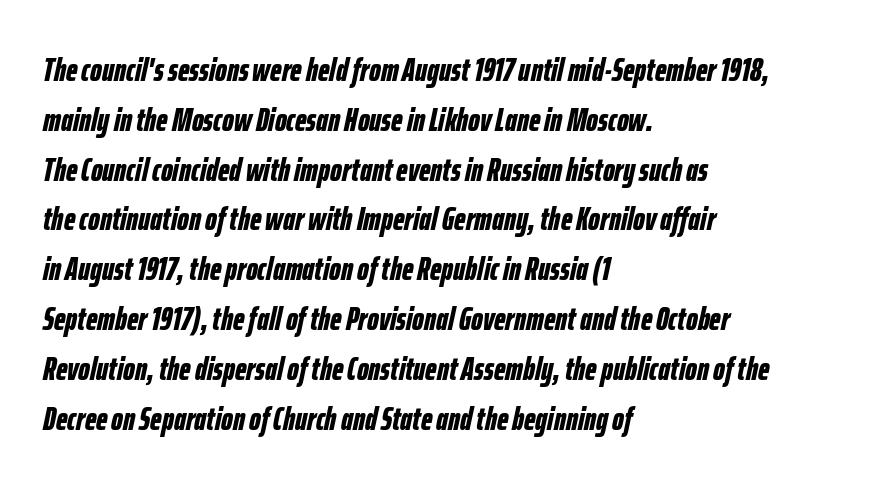
The designer left line spacing at the default. This sample uses an oblique cut, with every glyph tilted off the vertical. The rag falls on the right side of this text block. The letters are bold, with thick, heavy strokes.
